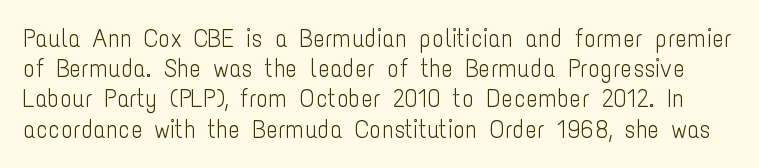
The lettering holds an erect, upright posture throughout. Caption: standard tracking, unaltered. Stroke thickness stays within the range of a standard reading face or lighter. The baseline area is clear.
